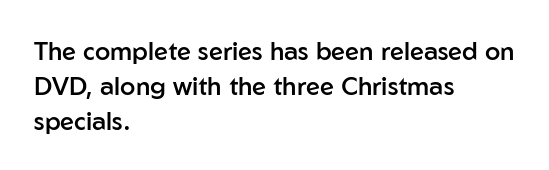
Notice how the passage keeps a crisp vertical edge on the left only. Ordinary non-slanted type is in use. Strokes here are thickened, but only to semibold level. Vertical spacing — default. The glyphs are unaccompanied by any horizontal stroke below them.
